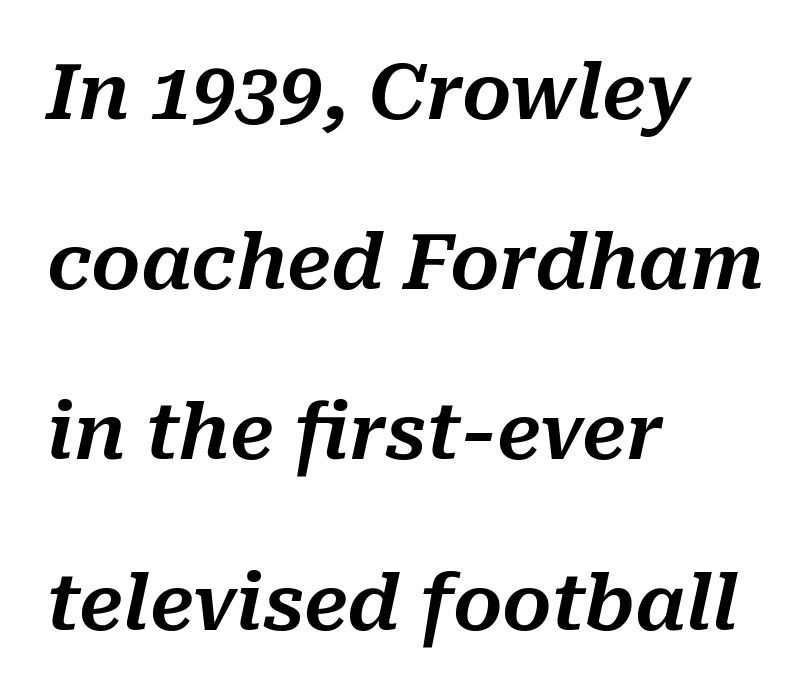
The image shows 77 px text type, italic (leaning right); set left-aligned, loose line spacing (2.21x), normal letter spacing, not underlined; medium stroke contrast and a medium x-height.
